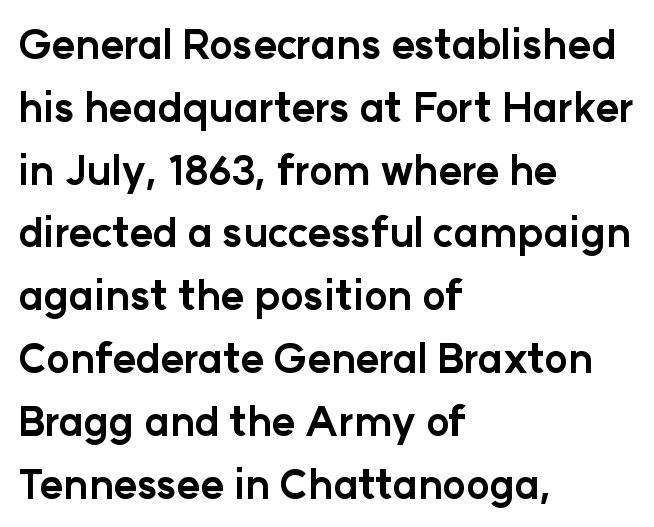
Reading down the block, your eye returns to a fixed left position each line. The glyphs have the mass of a bold cut. The rendering uses a moderate line-height, typical for paragraphs. It's the straight-up-and-down kind of type. Regarding serifs, this sample does without them. Tracking here is standard; glyphs follow each other at the usual distance.
